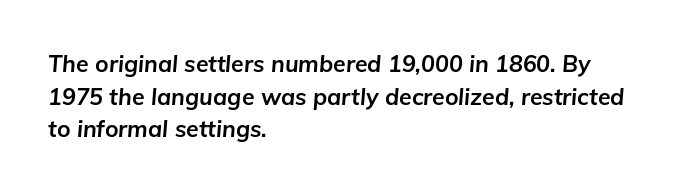
Q: Is the text bold? A: Yes.
Q: Is the text italic (slanted)? A: Yes, it leans right by about 5 degrees.
Q: Is the text underlined? A: No.
Q: How is the paragraph aligned? A: Left-aligned.
Q: Is the spacing between letters normal or unusually wide? A: Normal.
Q: Is the spacing between lines tight, normal or loose? A: Normal.
